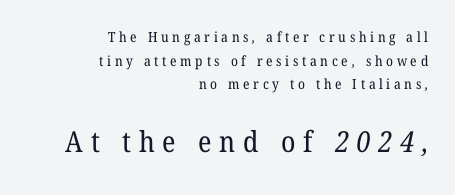
Between one letter and the next there's a generous, obvious gap. This rendering uses right alignment, leaving the left contour irregular. These lines are rendered in a variable-pitch font. Visually, the bottom section dominates because its glyphs are scaled up. Check the space under the baseline: it is left empty. Serif or sans? Serif — the stroke terminals have little feet.
